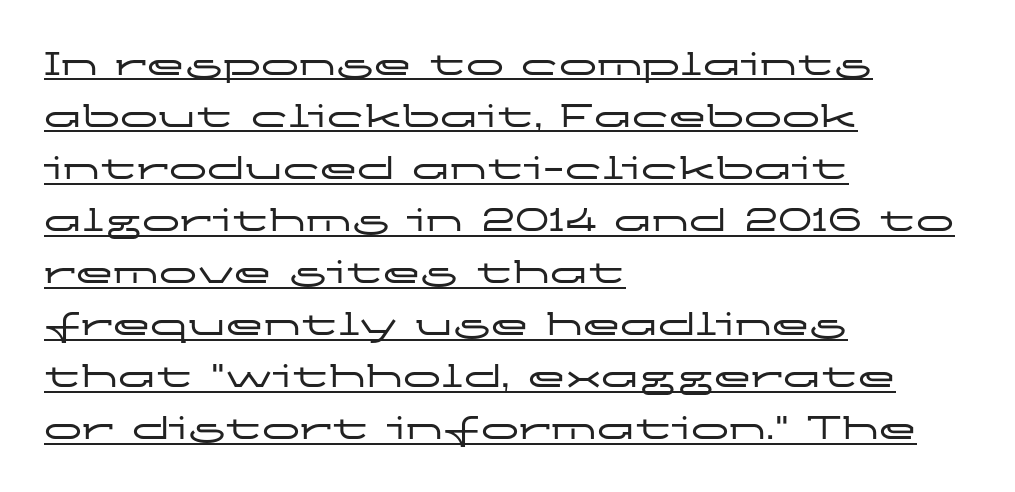
{"serif": "no", "italic": "no", "width": "wide", "stroke_contrast": "low", "x_height": "medium", "monospaced": "no", "underline": "yes", "align": "left", "line_spacing": "normal", "line_spacing_ratio": 1.37, "letter_spacing": "normal", "letter_spacing_em": 0.0, "glyph_px": 38}
